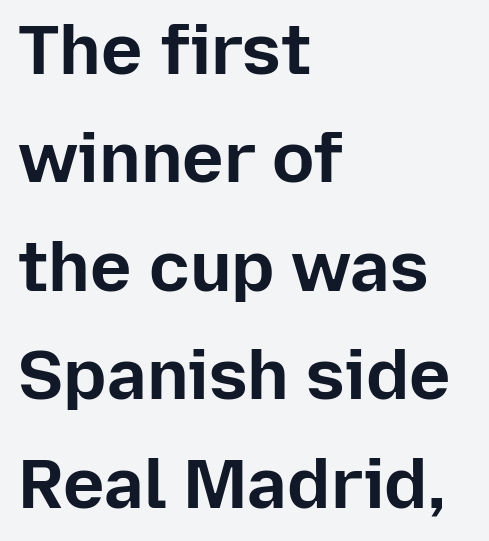
{"serif": "no", "italic": "no", "bold": "yes", "weight": "bold", "width": "normal", "stroke_contrast": "low", "x_height": "medium", "monospaced": "no", "underline": "no", "align": "left", "line_spacing": "normal", "line_spacing_ratio": 1.55, "letter_spacing": "normal", "letter_spacing_em": 0.0, "glyph_px": 70}
